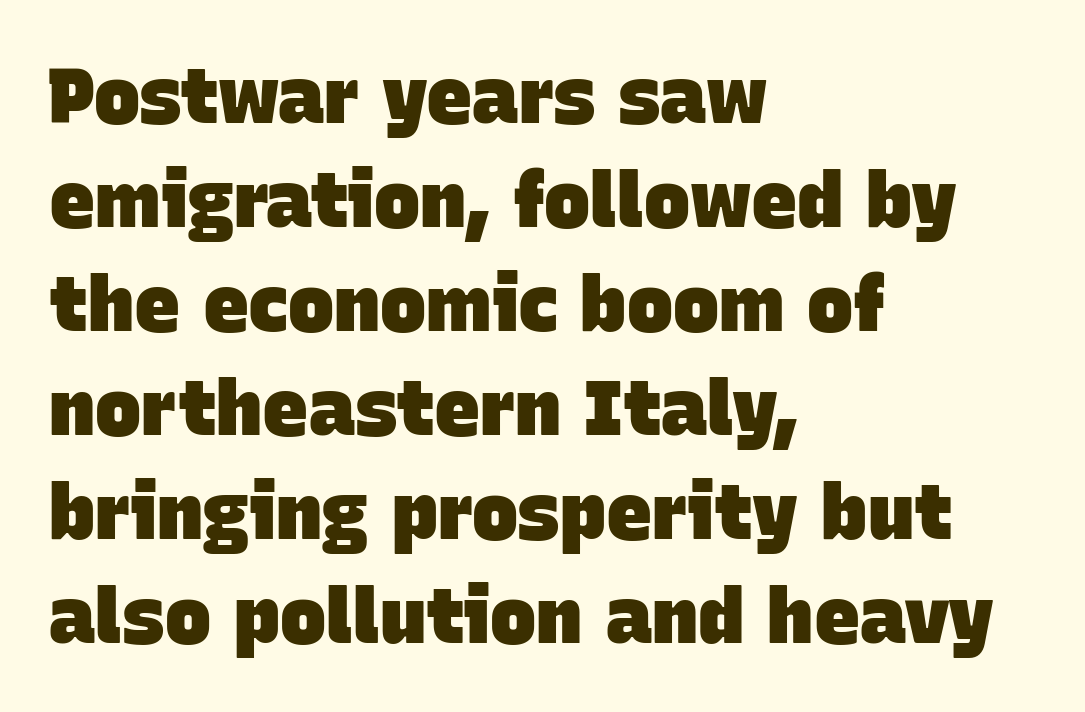
Check the space under the baseline: it is left empty. This sample has the flowing, uneven cadence of proportional lettering. Emphasis by weight is at full strength: bold. This is sans-serif lettering, the kind often seen on screens and signage. The letterforms sit shoulder to shoulder at normal distance. Each new line begins a customary step beneath the previous one.
